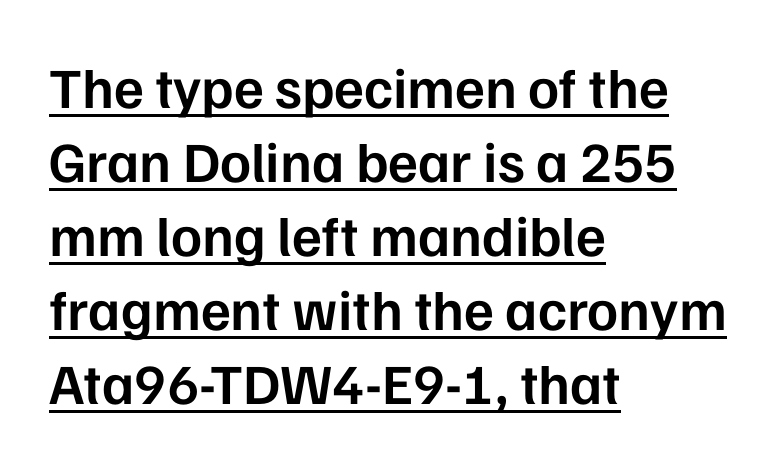
Q: Is the text bold? A: Semi-bold.
Q: Is the text italic (slanted)? A: No, it is upright.
Q: Is the typeface a serif or a sans-serif typeface? A: Sans-serif.
Q: Is the text underlined? A: Yes.
Q: How is the paragraph aligned? A: Left-aligned.
Q: Is the spacing between letters normal or unusually wide? A: Normal.
Q: Is the spacing between lines tight, normal or loose? A: Normal.
Q: Width (condensed, normal, or wide)? A: Normal.
Q: Stroke contrast? A: Low.
Q: x-height? A: Medium.
Q: Monospaced? A: No.
